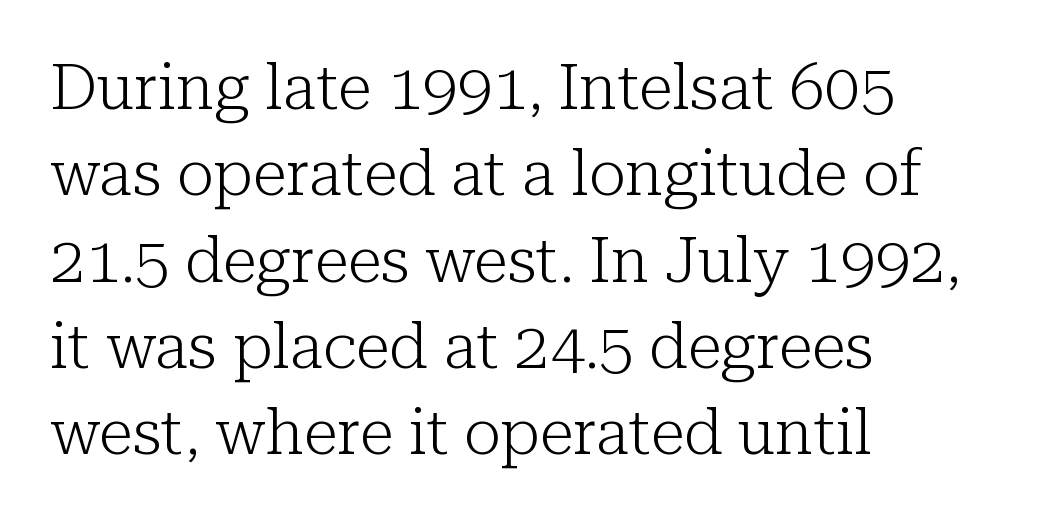
Evenly set lines give the paragraph a standard silhouette. The rendering keeps characters at their native spacing. These lines are rendered in a variable-pitch font. No letter is thick-stroked: the sample isn't bold. Type style note: has serifs. Decoration check: the copy has no underline.
